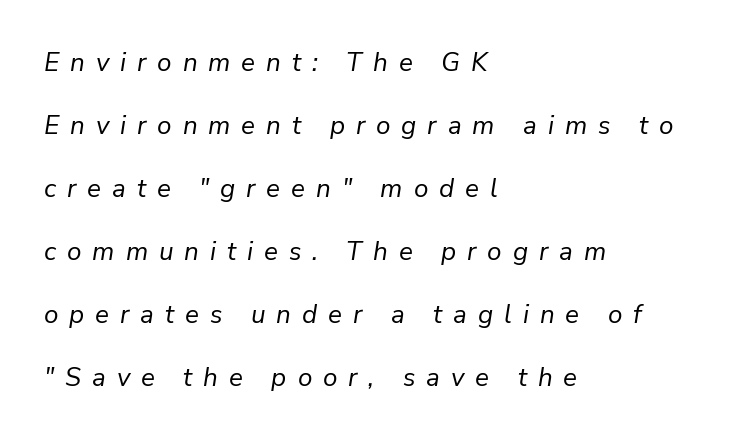
{"italic": "yes", "lean": "right", "slant_degrees": 9, "bold": "no", "underline": "no", "align": "left", "line_spacing": "loose", "line_spacing_ratio": 2.42, "letter_spacing": "wide", "letter_spacing_em": 0.42, "glyph_px": 26}
